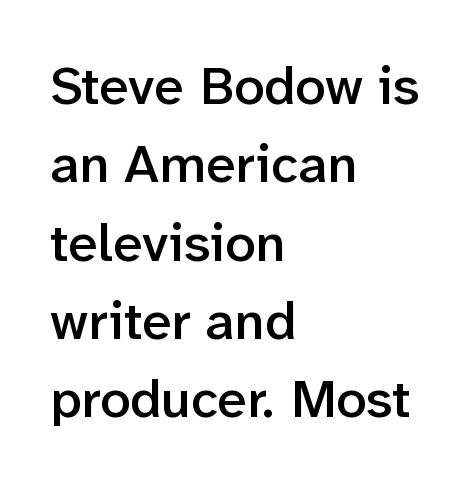
Does the copy run flush right? No — it runs flush left. Glance below the letters and you will spot only blank space. The face used here is proportionally spaced, like ordinary book or web type. This is sans-serif lettering, the kind often seen on screens and signage. Ordinary non-slanted type is in use.
